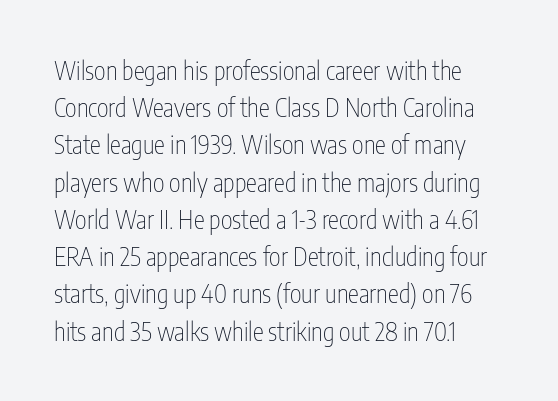
{"italic": "no", "bold": "no", "underline": "no", "align": "left", "line_spacing": "normal", "line_spacing_ratio": 1.49, "letter_spacing": "normal", "letter_spacing_em": 0.0, "glyph_px": 25}
